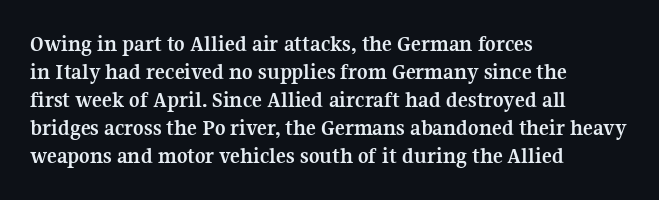
Q: Is the text bold? A: Yes.
Q: Is the text italic (slanted)? A: No, it is upright.
Q: Is the text underlined? A: No.
Q: How is the paragraph aligned? A: Left-aligned.
Q: Is the spacing between letters normal or unusually wide? A: Normal.
